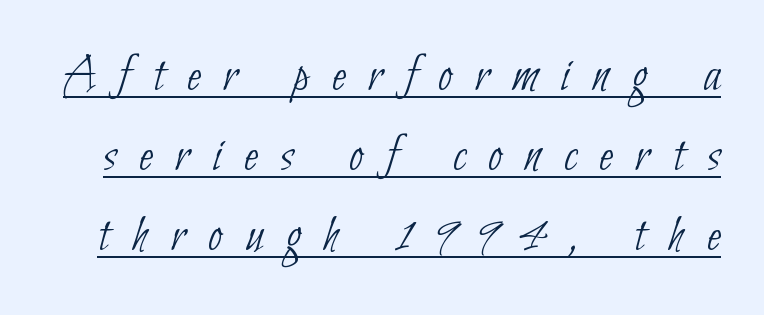
Q: Is the text bold? A: No.
Q: Is the typeface a serif or a sans-serif typeface? A: Sans-serif.
Q: Is the text underlined? A: Yes.
Q: Is the spacing between letters normal or unusually wide? A: Unusually wide.
Q: Is the spacing between lines tight, normal or loose? A: Normal.
Q: Width (condensed, normal, or wide)? A: Condensed.
Q: Stroke contrast? A: Low.
Q: x-height? A: Small.
Q: Monospaced? A: No.
